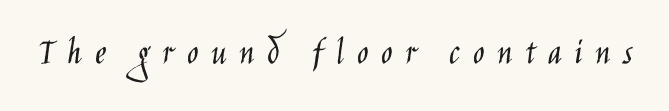
Q: Is the text bold? A: No.
Q: Is the text italic (slanted)? A: Yes.
Q: Is the typeface a serif or a sans-serif typeface? A: Sans-serif.
Q: Is the text underlined? A: No.
Q: Is the spacing between letters normal or unusually wide? A: Unusually wide.
Q: Width (condensed, normal, or wide)? A: Condensed.
Q: Stroke contrast? A: Low.
Q: x-height? A: Large.
Q: Monospaced? A: No.
